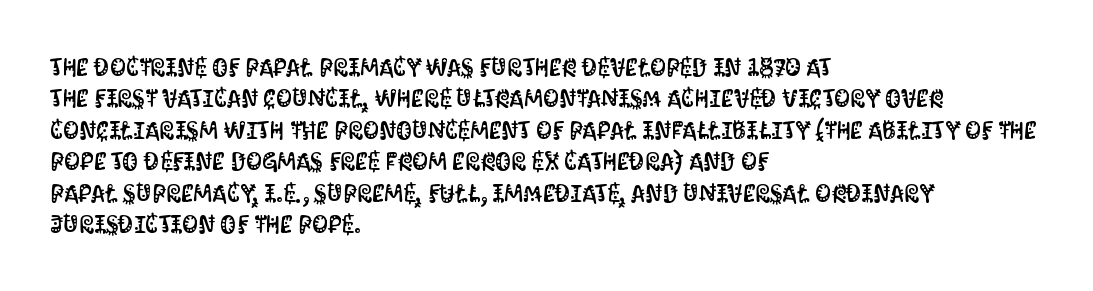
{"italic": "no", "underline": "no", "align": "left", "line_spacing": "normal", "line_spacing_ratio": 1.26, "letter_spacing": "normal", "letter_spacing_em": 0.0, "glyph_px": 25}
